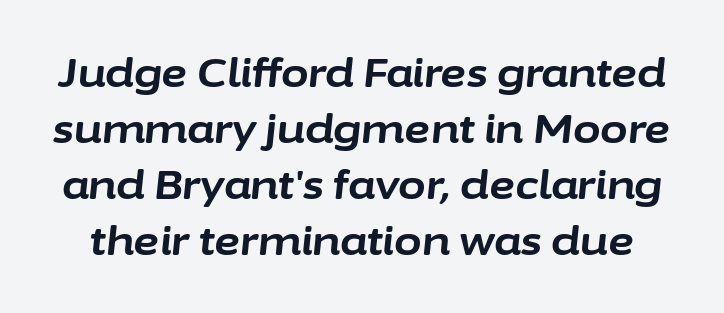
{"italic": "yes", "lean": "right", "slant_degrees": 6, "bold": "yes", "weight": "bold", "width": "normal", "stroke_contrast": "low", "x_height": "medium", "monospaced": "no", "underline": "no", "line_spacing": "normal", "line_spacing_ratio": 1.4, "letter_spacing": "normal", "letter_spacing_em": 0.0, "glyph_px": 40}
